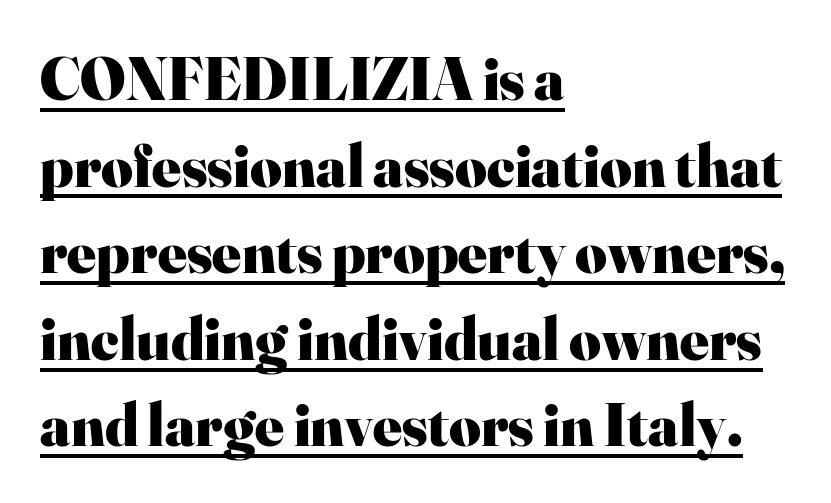
A typesetter would label this face a serif. Left-aligned paragraph, ragged on the right. Between one letter and the next there's only the usual sliver of space. A normal amount of white space separates one row of letters from the next. Each line of the rendering has a horizontal stroke beneath the glyphs.
